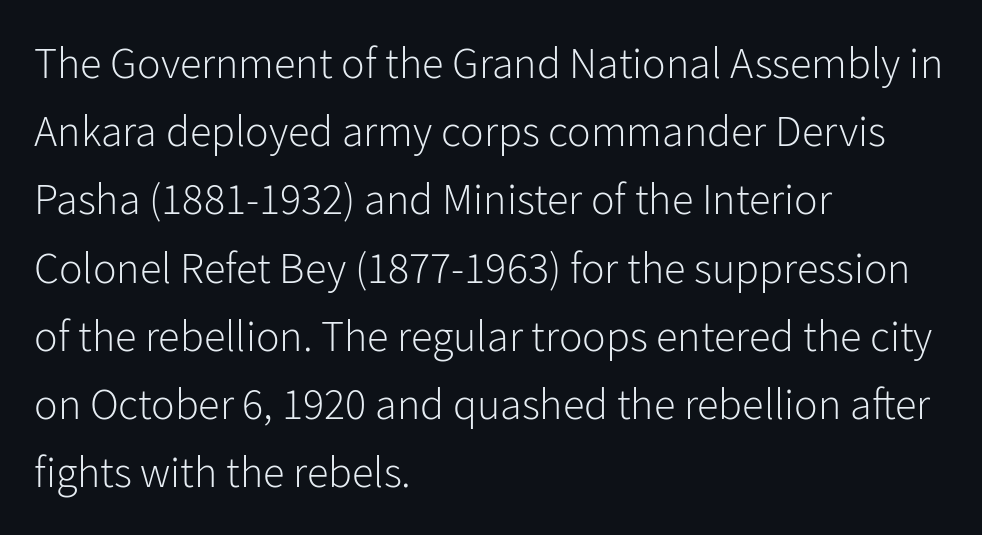
This reads as an unemphasized weight, regular at the heaviest. Posture: straight, roman, zero tilt. The face used here is proportionally spaced, like ordinary book or web type. Just letters on the line, the space beneath them empty.
